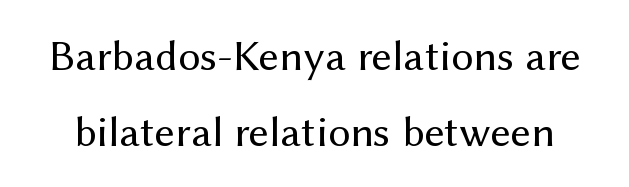
Q: Is the text bold? A: No.
Q: Is the text italic (slanted)? A: No, it is upright.
Q: Is the typeface a serif or a sans-serif typeface? A: Sans-serif.
Q: Is the text underlined? A: No.
Q: Is the spacing between letters normal or unusually wide? A: Normal.
Q: Width (condensed, normal, or wide)? A: Normal.
Q: Stroke contrast? A: Medium.
Q: x-height? A: Medium.
Q: Monospaced? A: No.
